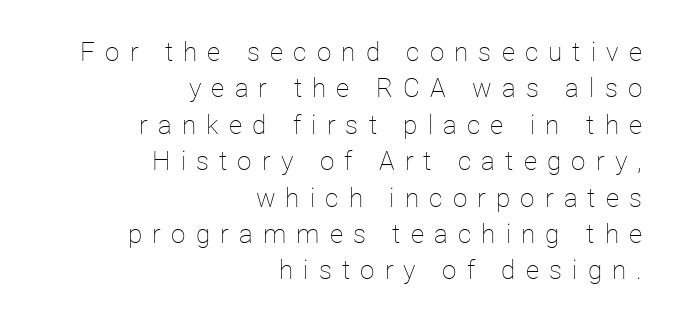
Q: Is the text bold? A: No.
Q: Is the text italic (slanted)? A: No, it is upright.
Q: Is the text underlined? A: No.
Q: How is the paragraph aligned? A: Right-aligned.
Q: Is the spacing between letters normal or unusually wide? A: Unusually wide.
Q: Is the spacing between lines tight, normal or loose? A: Normal.
